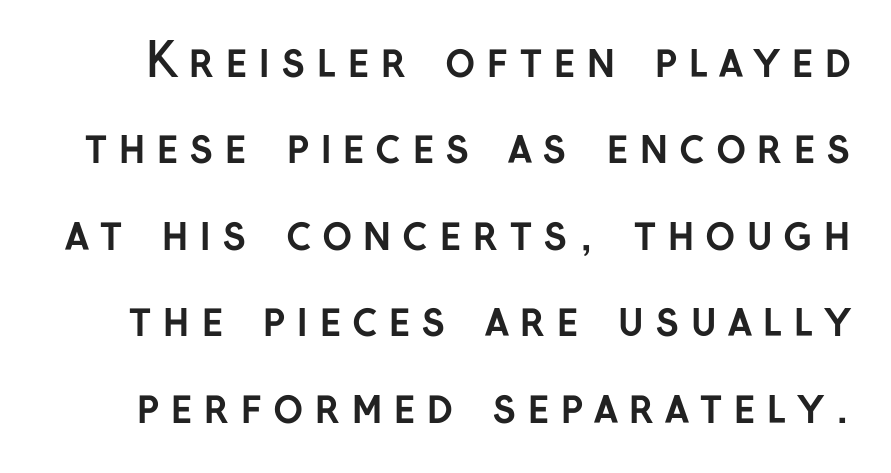
{"serif": "no", "italic": "no", "bold": "yes", "weight": "semibold", "width": "normal", "stroke_contrast": "low", "x_height": "medium", "monospaced": "no", "underline": "no", "line_spacing_ratio": 1.88, "letter_spacing": "wide", "letter_spacing_em": 0.22, "glyph_px": 46}
